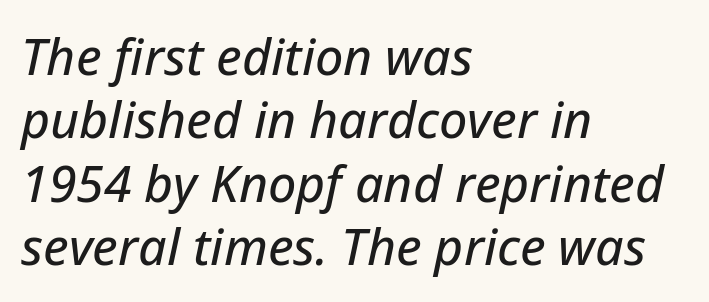
The image shows 50 px text type, italic (leaning right); set left-aligned, normal line spacing (1.27x), normal letter spacing, not underlined; low stroke contrast and a medium x-height.
